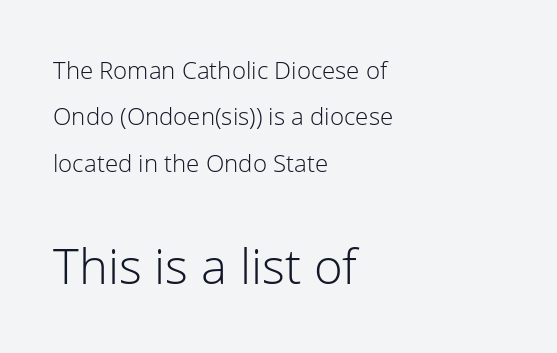
The image shows 49 px light sans-serif type, upright; set left-aligned, loose line spacing (1.93x), normal letter spacing, not underlined; the second (bottom) block is 2.04x larger; low stroke contrast and a medium x-height.
